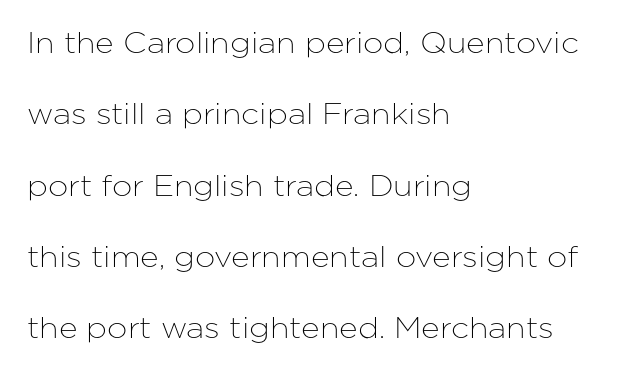
Q: Is the text italic (slanted)? A: No, it is upright.
Q: Is the typeface a serif or a sans-serif typeface? A: Sans-serif.
Q: Is the text underlined? A: No.
Q: How is the paragraph aligned? A: Left-aligned.
Q: Is the spacing between letters normal or unusually wide? A: Normal.
Q: Is the spacing between lines tight, normal or loose? A: Loose.
Q: Width (condensed, normal, or wide)? A: Normal.
Q: Stroke contrast? A: Low.
Q: x-height? A: Medium.
Q: Monospaced? A: No.
